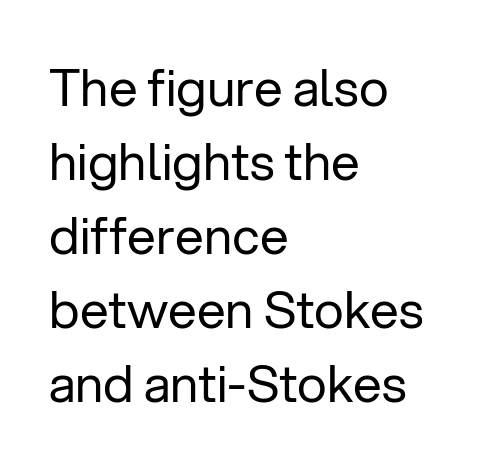
If you drew a line through each stem, it would be perfectly vertical. Heft: none added — not bold. This sample uses a sans-serif face. Evenly set lines give the paragraph a standard silhouette. Each row of text sits above clean, open space.
